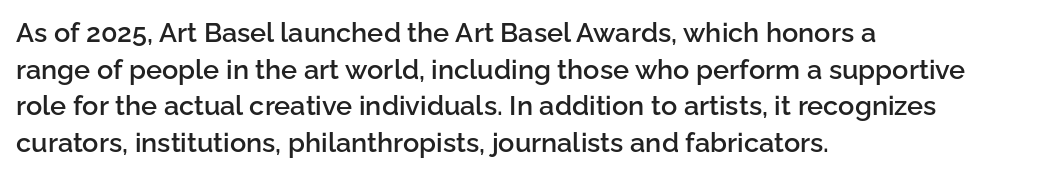
{"italic": "no", "bold": "semi", "underline": "no", "align": "left", "line_spacing": "normal", "line_spacing_ratio": 1.36, "letter_spacing": "normal", "letter_spacing_em": 0.0, "glyph_px": 27}
